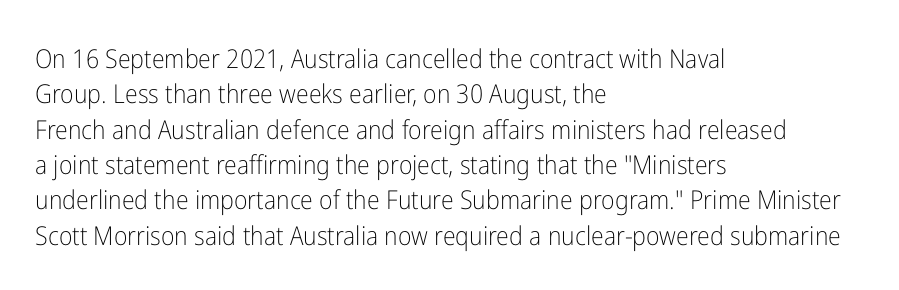
The image shows 26 px text type, upright; set left-aligned, normal line spacing (1.36x), normal letter spacing, not underlined.
